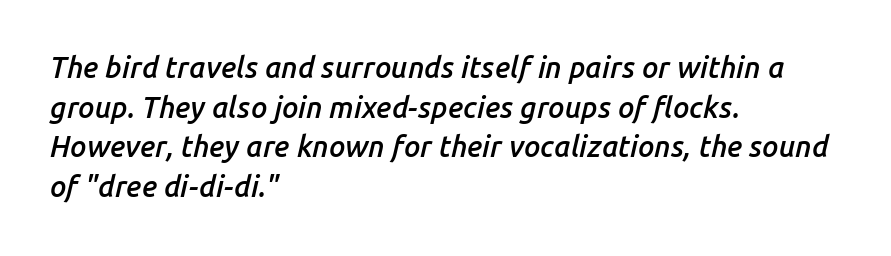
Q: Is the text bold? A: Semi-bold.
Q: Is the text italic (slanted)? A: Yes, it leans right by about 14 degrees.
Q: Is the text underlined? A: No.
Q: How is the paragraph aligned? A: Left-aligned.
Q: Is the spacing between letters normal or unusually wide? A: Normal.
Q: Is the spacing between lines tight, normal or loose? A: Normal.
Q: Width (condensed, normal, or wide)? A: Normal.
Q: Stroke contrast? A: Low.
Q: x-height? A: Medium.
Q: Monospaced? A: No.
